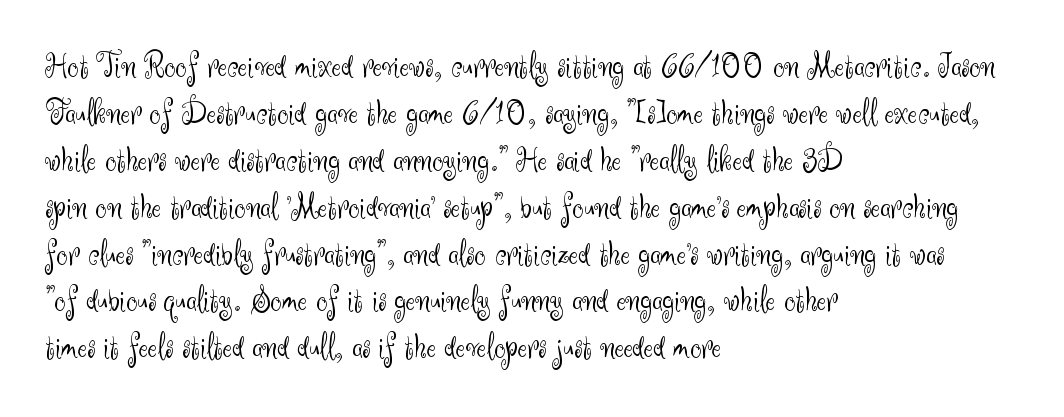
{"serif": "no", "italic": "no", "bold": "no", "weight": "light", "width": "normal", "stroke_contrast": "medium", "x_height": "small", "monospaced": "no", "underline": "no", "align": "left", "line_spacing": "normal", "line_spacing_ratio": 1.34, "letter_spacing": "normal", "letter_spacing_em": 0.0, "glyph_px": 35}
